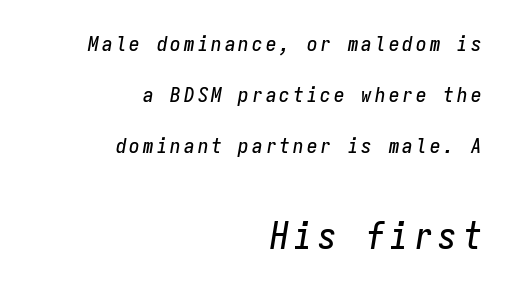
Type without underlining. This is oblique type, the kind used for emphasis or titles. Typesetter's note — lower block bumped up in size, upper block left smaller. Every character here occupies the same horizontal width, giving the sample a typewriter-like rhythm.
